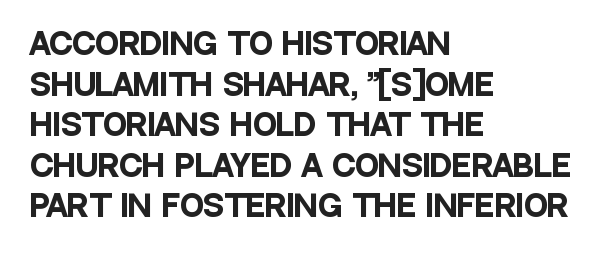
{"serif": "no", "italic": "no", "bold": "yes", "weight": "heavy", "width": "condensed", "stroke_contrast": "low", "x_height": "large", "monospaced": "no", "underline": "no", "align": "left", "line_spacing": "normal", "line_spacing_ratio": 1.4, "letter_spacing": "normal", "letter_spacing_em": 0.0, "glyph_px": 29}
